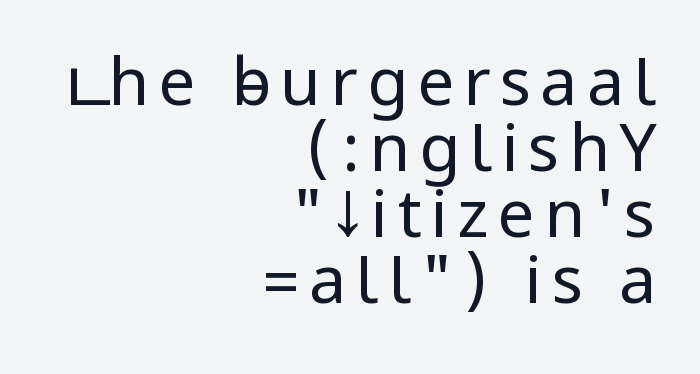
Q: Is the text bold? A: No.
Q: Is the text italic (slanted)? A: No, it is upright.
Q: Is the typeface a serif or a sans-serif typeface? A: Sans-serif.
Q: Is the text underlined? A: No.
Q: How is the paragraph aligned? A: Right-aligned.
Q: Is the spacing between lines tight, normal or loose? A: Tight.
Q: Width (condensed, normal, or wide)? A: Condensed.
Q: Stroke contrast? A: Low.
